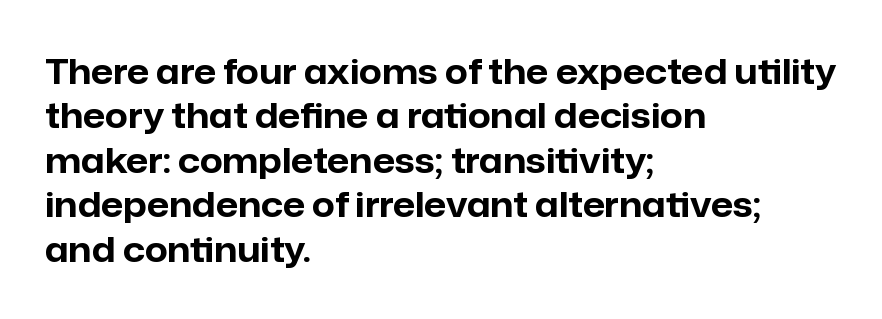
{"serif": "no", "italic": "no", "bold": "yes", "weight": "bold", "width": "normal", "stroke_contrast": "low", "x_height": "medium", "monospaced": "no", "underline": "no", "align": "left", "line_spacing": "normal", "line_spacing_ratio": 1.27, "letter_spacing": "normal", "letter_spacing_em": 0.0, "glyph_px": 35}
